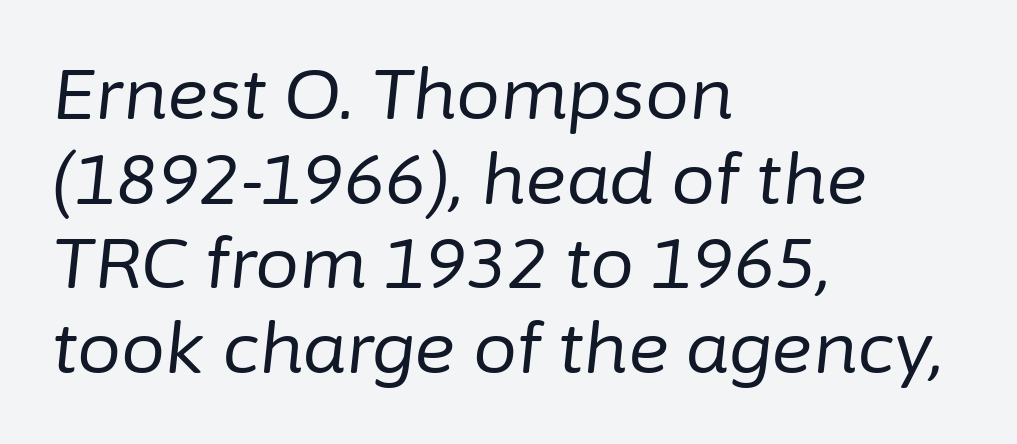
There is no visible air inserted between adjacent glyphs. Italic: yes, the glyphs are oblique. Only glyphs here, with clear space below each row. Varying glyph widths throughout — classic text-font behaviour. Stroke thickness stays within the range of a standard reading face or lighter. Every row of glyphs begins at an identical x-position on the left.
